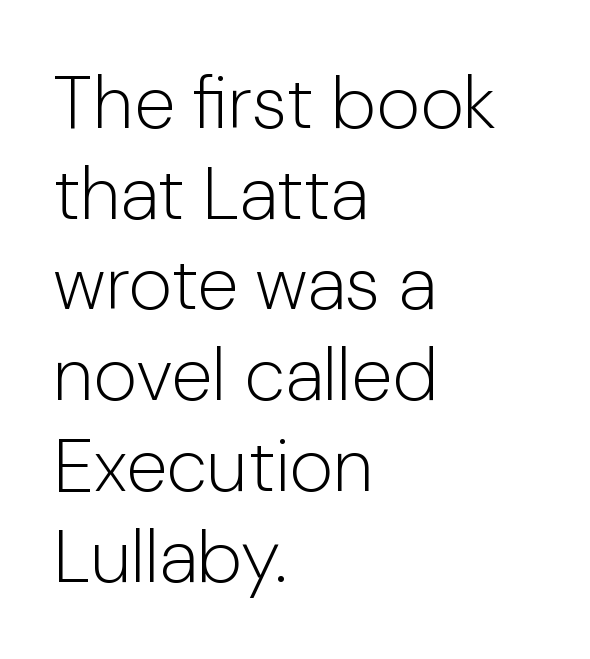
Q: Is the text bold? A: No.
Q: Is the text italic (slanted)? A: No, it is upright.
Q: Is the typeface a serif or a sans-serif typeface? A: Sans-serif.
Q: Is the text underlined? A: No.
Q: How is the paragraph aligned? A: Left-aligned.
Q: Is the spacing between letters normal or unusually wide? A: Normal.
Q: Width (condensed, normal, or wide)? A: Normal.
Q: Stroke contrast? A: Low.
Q: x-height? A: Medium.
Q: Monospaced? A: No.
